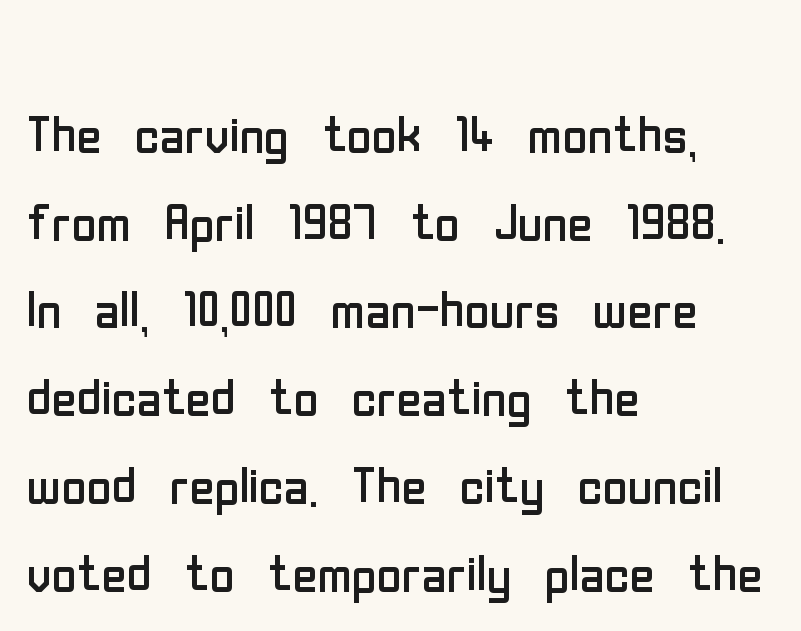
Q: Is the text bold? A: No.
Q: Is the text italic (slanted)? A: No, it is upright.
Q: Is the typeface a serif or a sans-serif typeface? A: Sans-serif.
Q: Is the text underlined? A: No.
Q: How is the paragraph aligned? A: Left-aligned.
Q: Is the spacing between letters normal or unusually wide? A: Normal.
Q: Is the spacing between lines tight, normal or loose? A: Normal.
Q: Width (condensed, normal, or wide)? A: Condensed.
Q: Stroke contrast? A: Low.
Q: x-height? A: Medium.
Q: Monospaced? A: No.
